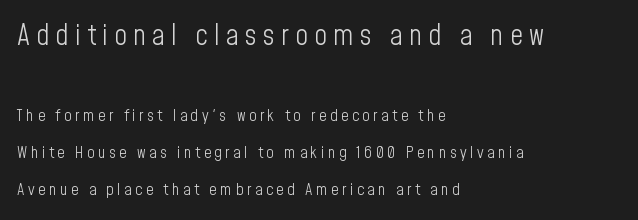
The image shows 28 px light, condensed sans-serif type, upright; set left-aligned, loose line spacing (2.33x), unusually wide letter spacing (+0.22 em), not underlined; the first (top) block is 1.75x larger; low stroke contrast and a medium x-height.
